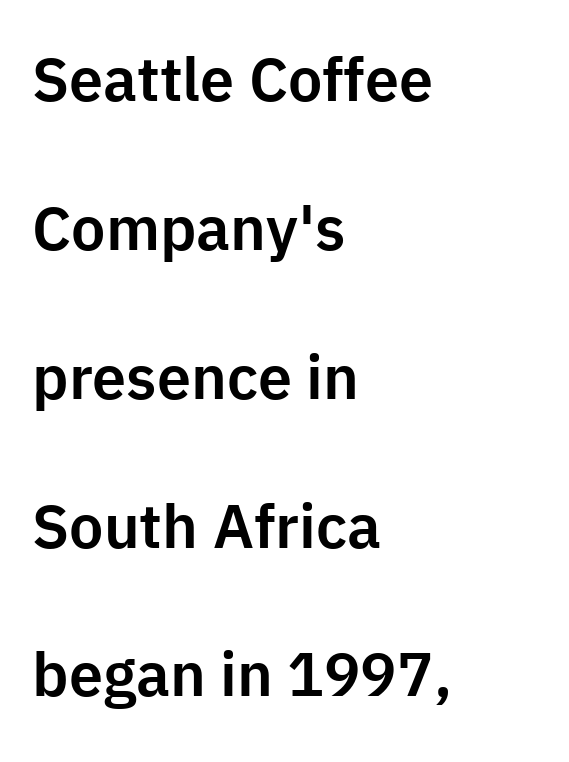
Q: Is the text italic (slanted)? A: No, it is upright.
Q: Is the typeface a serif or a sans-serif typeface? A: Sans-serif.
Q: Is the text underlined? A: No.
Q: How is the paragraph aligned? A: Left-aligned.
Q: Is the spacing between letters normal or unusually wide? A: Normal.
Q: Is the spacing between lines tight, normal or loose? A: Loose.
Q: Width (condensed, normal, or wide)? A: Normal.
Q: Stroke contrast? A: Low.
Q: x-height? A: Medium.
Q: Monospaced? A: No.
